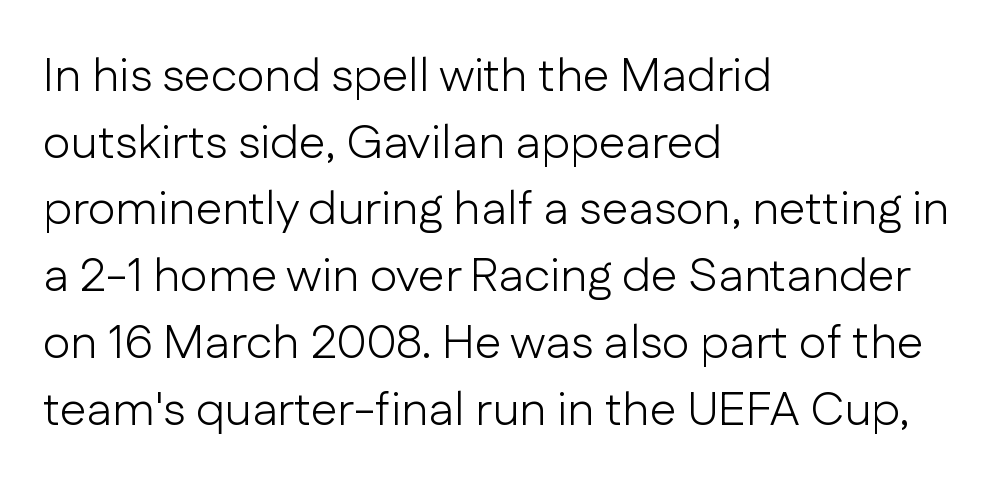
Examine the stroke ends and you'll find no serifs. Notice how the stems are strictly vertical — no italics here. The zone under the glyphs is completely vacant. The strokes are not fattened; the text isn't bold. The rendering anchors every line to the left-hand side.
